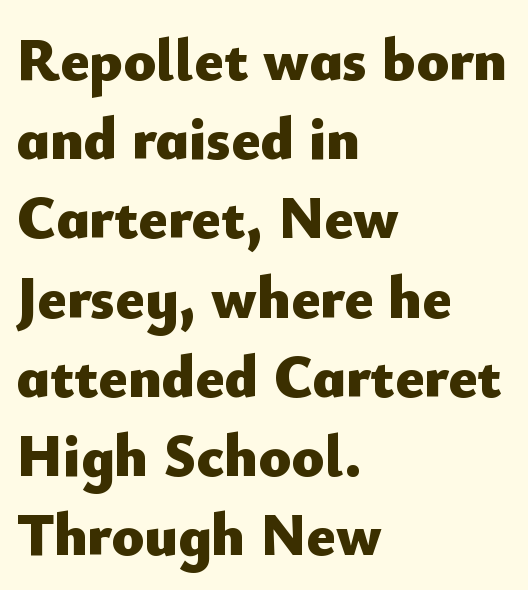
The image shows 60 px heavy sans-serif type, upright; set left-aligned, normal line spacing (1.32x), normal letter spacing, not underlined; low stroke contrast and a small x-height.
